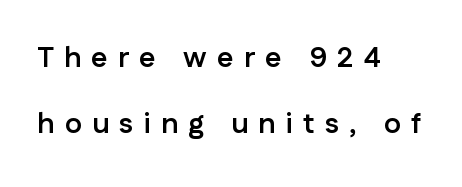
The designer went with a sans here, leaving each stem footless. This block would shrink considerably if given ordinary leading; it's expanded now. Letter spacing: wide. Bare-footed words on every line.
